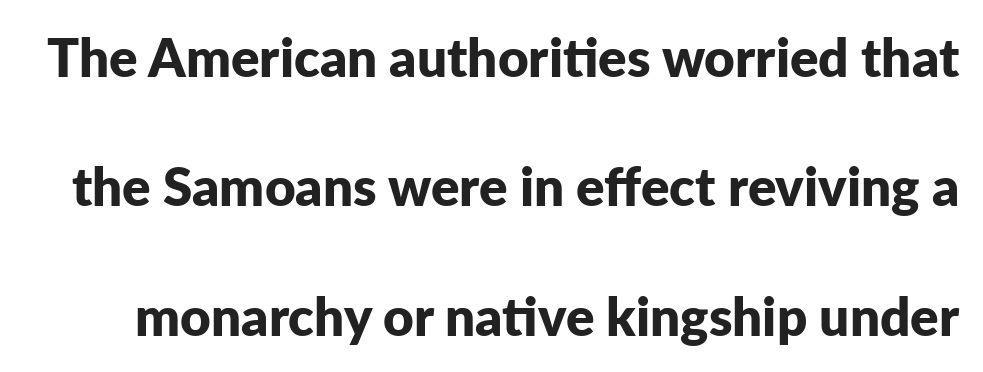
{"serif": "no", "italic": "no", "bold": "yes", "weight": "bold", "width": "normal", "stroke_contrast": "low", "x_height": "medium", "monospaced": "no", "underline": "no", "line_spacing": "loose", "line_spacing_ratio": 2.44, "letter_spacing": "normal", "letter_spacing_em": 0.0, "glyph_px": 53}
